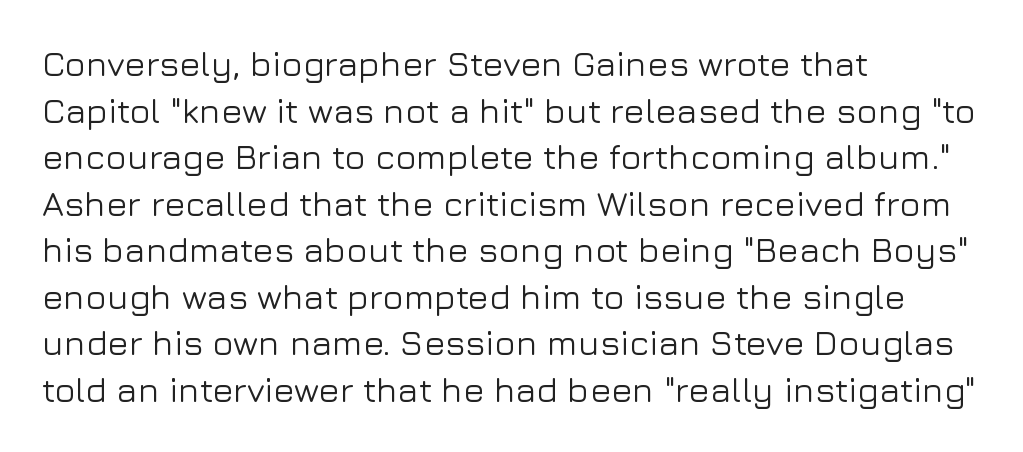
The image shows 35 px sans-serif type, upright; set left-aligned, normal line spacing (1.33x), normal letter spacing, not underlined; low stroke contrast and a medium x-height.
